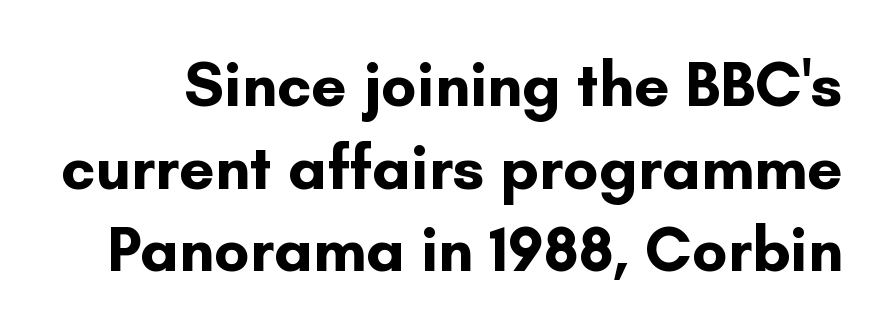
Q: Is the text bold? A: Yes.
Q: Is the text italic (slanted)? A: No, it is upright.
Q: Is the typeface a serif or a sans-serif typeface? A: Sans-serif.
Q: Is the text underlined? A: No.
Q: Is the spacing between letters normal or unusually wide? A: Normal.
Q: Is the spacing between lines tight, normal or loose? A: Normal.
Q: Width (condensed, normal, or wide)? A: Normal.
Q: Stroke contrast? A: Low.
Q: x-height? A: Small.
Q: Monospaced? A: No.
